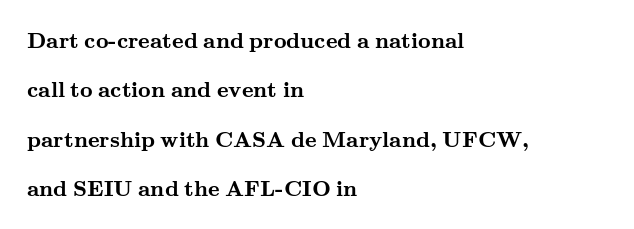
The horizontal fit of the characters is conventional and even. Layout note: lines flush left. Baseline-to-baseline distance is far greater than the letter height. You'd pick this weight for a headline — it's a proper bold.
